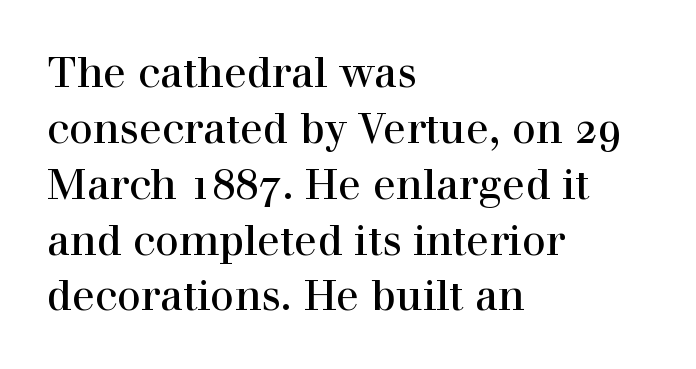
The lines in this sample share a left origin and differ only in where they stop. Letterform terminals end in serifs throughout the passage. The rendering uses a moderate line-height, typical for paragraphs. The area under the type is left untouched. Every stem runs plumb, perpendicular to the baseline. The letters advance in unequal steps, a hallmark of proportional type.
